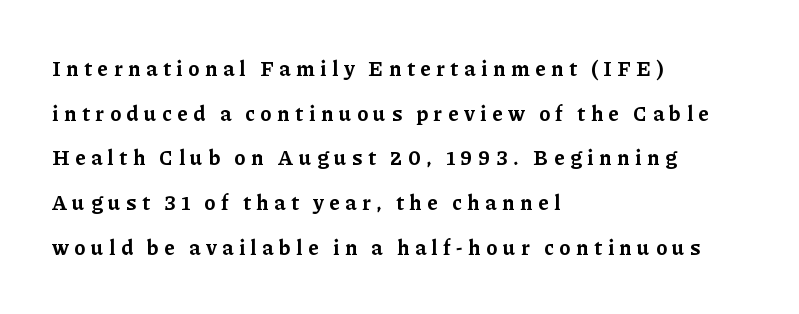
On the weight axis this lands at bold, roughly 700. The lettering stays uniformly vertical, giving the passage a roman look. The leading is generous, giving the passage an open texture. Underline: absent. Horizontal alignment here is leftward, the default for most running prose. What stands out about the letter spacing? Its width — letters are far apart.
